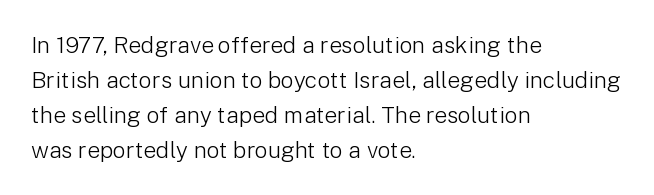
{"italic": "no", "bold": "no", "underline": "no", "align": "left", "line_spacing": "normal", "line_spacing_ratio": 1.52, "letter_spacing": "normal", "letter_spacing_em": 0.0, "glyph_px": 23}
